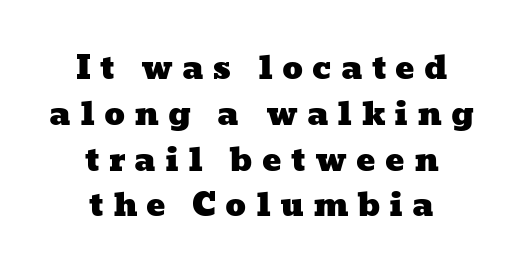
{"width": "wide", "stroke_contrast": "low", "x_height": "medium", "monospaced": "no", "underline": "no", "align": "center", "line_spacing": "normal", "line_spacing_ratio": 1.43, "letter_spacing": "wide", "letter_spacing_em": 0.28, "glyph_px": 32}
